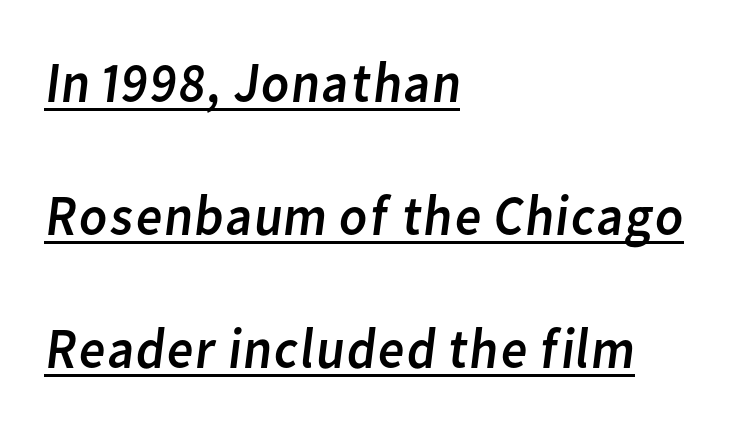
Regarding serifs, this sample does without them. Decoration check: the copy is underlined. Left-aligned paragraph, ragged on the right. Nobody touched the tracking dial on this one. Character widths vary here, with narrow letters taking less room than wide ones.
